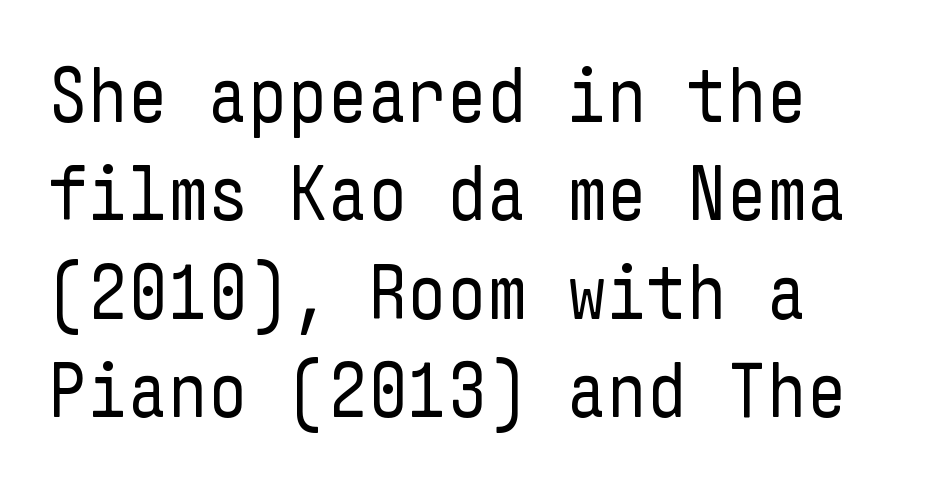
Q: Is the text bold? A: No.
Q: Is the text italic (slanted)? A: No, it is upright.
Q: Is the typeface a serif or a sans-serif typeface? A: Sans-serif.
Q: Is the text underlined? A: No.
Q: Is the spacing between letters normal or unusually wide? A: Normal.
Q: Is the spacing between lines tight, normal or loose? A: Normal.
Q: Width (condensed, normal, or wide)? A: Condensed.
Q: Stroke contrast? A: Low.
Q: x-height? A: Medium.
